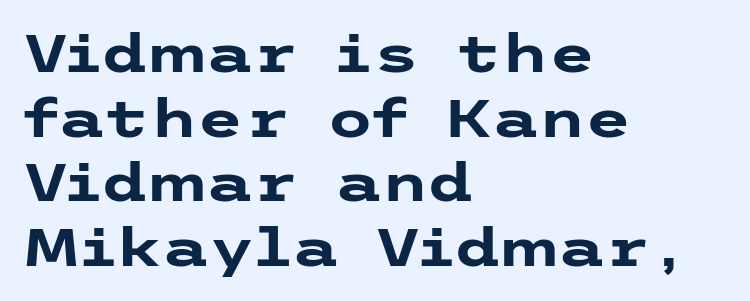
{"serif": "no", "italic": "no", "bold": "yes", "weight": "heavy", "width": "wide", "stroke_contrast": "low", "x_height": "medium", "underline": "no", "align": "left", "line_spacing_ratio": 1.22, "letter_spacing": "normal", "letter_spacing_em": 0.0, "glyph_px": 53}
